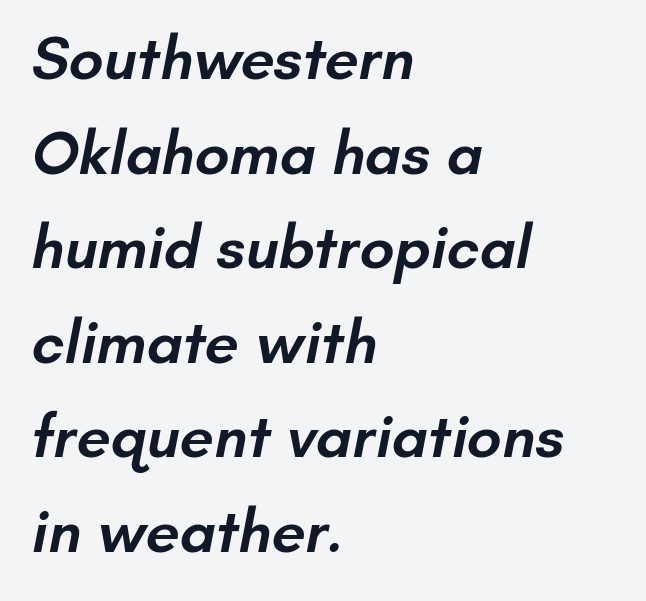
The image shows 61 px semibold sans-serif type; set left-aligned, normal line spacing (1.55x), normal letter spacing, not underlined; low stroke contrast and a small x-height.
